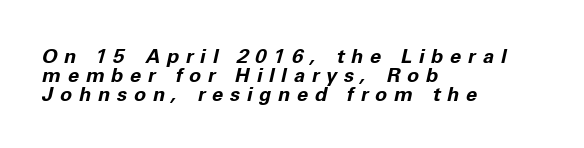
Casual observation: everything's shoved over to the left. Clear beneath every line of the passage. On the weight axis this lands at bold, roughly 700. Words appear elongated and porous because spacing is wide. Vertically, the passage feels compressed, each row crowding the next. Every character sits at an angle, as italics do.
